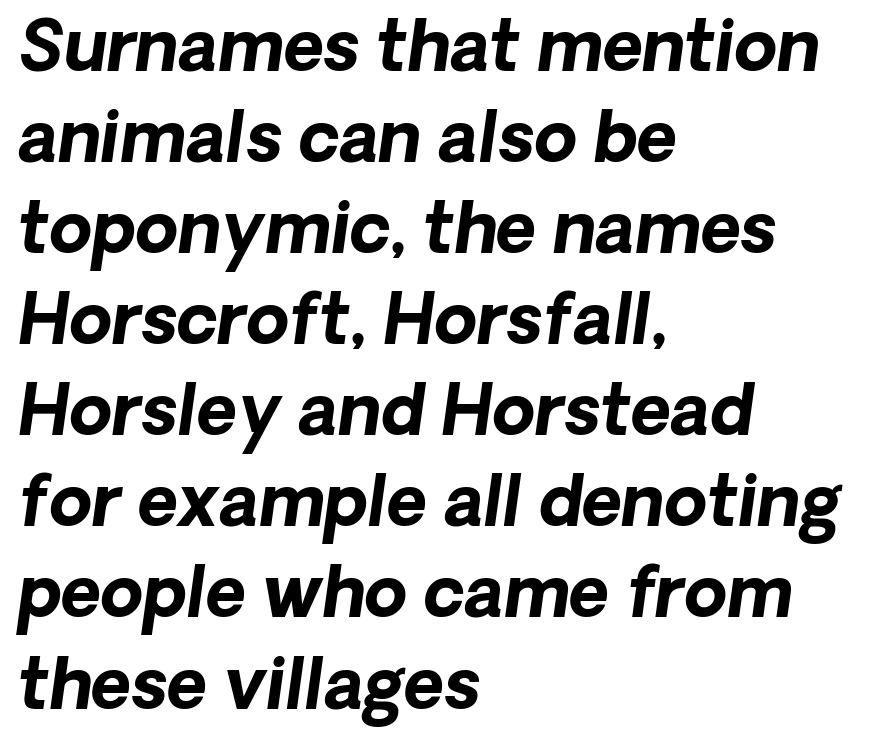
Decoration check: the copy has no underline. This sample has the flowing, uneven cadence of proportional lettering. A typesetter would label this face a sans. Its strokes are broad and dark, the hallmark of bold type. One-word summary of the alignment: left.
